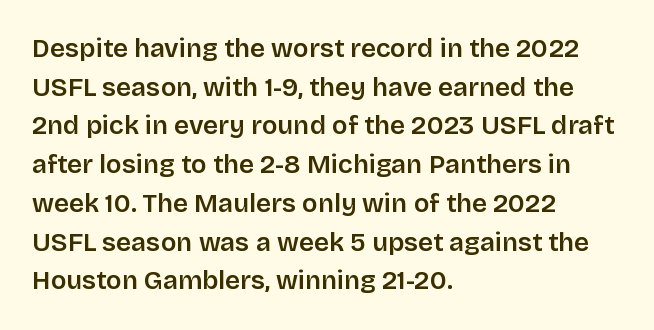
{"italic": "no", "bold": "semi", "underline": "no", "align": "left", "line_spacing": "normal", "line_spacing_ratio": 1.49, "letter_spacing": "normal", "letter_spacing_em": 0.0, "glyph_px": 26}
